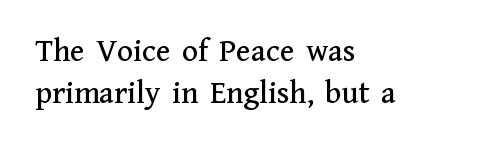
{"serif": "yes", "italic": "no", "width": "normal", "stroke_contrast": "medium", "x_height": "medium", "monospaced": "no", "underline": "no", "align": "left", "line_spacing": "normal", "line_spacing_ratio": 1.26, "letter_spacing": "normal", "letter_spacing_em": 0.0, "glyph_px": 33}
